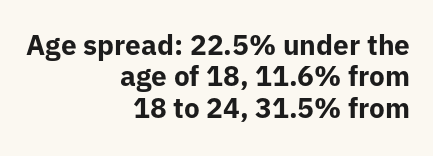
Q: Is the text bold? A: Yes.
Q: Is the text italic (slanted)? A: No, it is upright.
Q: Is the typeface a serif or a sans-serif typeface? A: Sans-serif.
Q: Is the text underlined? A: No.
Q: How is the paragraph aligned? A: Right-aligned.
Q: Is the spacing between letters normal or unusually wide? A: Normal.
Q: Is the spacing between lines tight, normal or loose? A: Tight.
Q: Width (condensed, normal, or wide)? A: Normal.
Q: Stroke contrast? A: Low.
Q: x-height? A: Medium.
Q: Monospaced? A: No.
